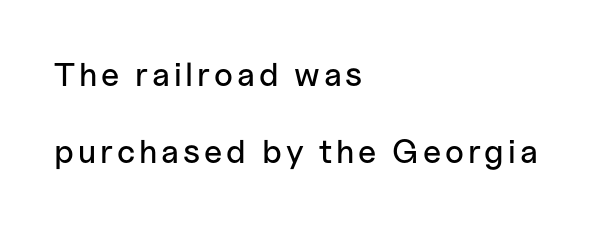
The image shows 33 px sans-serif type, upright; set left-aligned, loose line spacing (2.34x), not underlined; low stroke contrast and a medium x-height.
